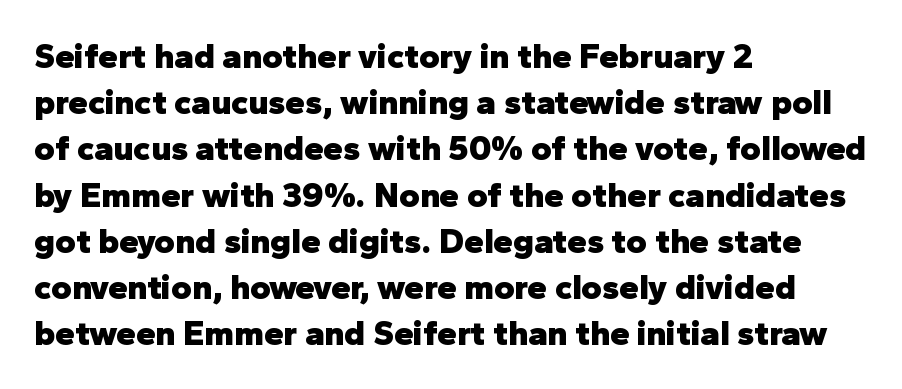
Q: Is the text bold? A: Yes.
Q: Is the text italic (slanted)? A: No, it is upright.
Q: Is the typeface a serif or a sans-serif typeface? A: Sans-serif.
Q: Is the text underlined? A: No.
Q: How is the paragraph aligned? A: Left-aligned.
Q: Is the spacing between letters normal or unusually wide? A: Normal.
Q: Is the spacing between lines tight, normal or loose? A: Normal.
Q: Width (condensed, normal, or wide)? A: Normal.
Q: Stroke contrast? A: Low.
Q: x-height? A: Medium.
Q: Monospaced? A: No.
